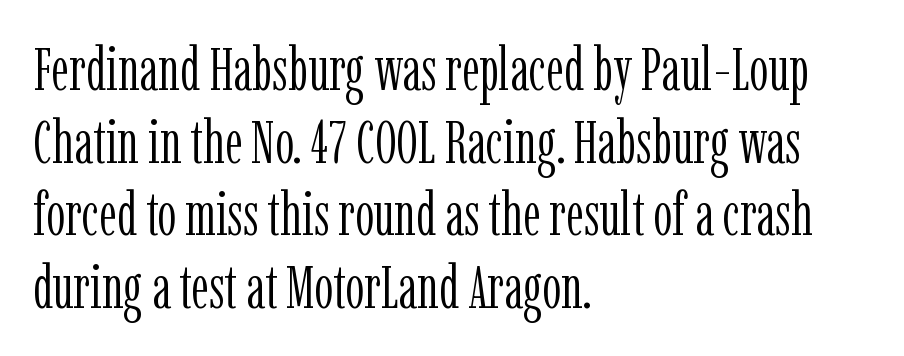
{"serif": "yes", "italic": "no", "bold": "no", "weight": "light", "width": "condensed", "stroke_contrast": "low", "x_height": "medium", "monospaced": "no", "underline": "no", "align": "left", "line_spacing_ratio": 1.21, "letter_spacing": "normal", "letter_spacing_em": 0.0, "glyph_px": 60}
